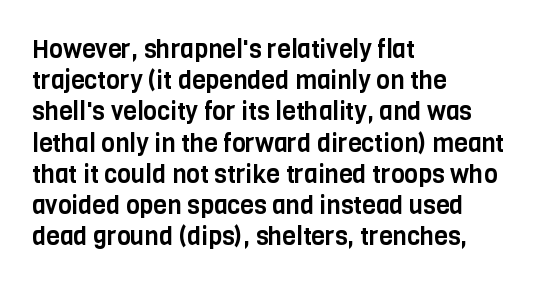
Q: Is the text italic (slanted)? A: No, it is upright.
Q: Is the text underlined? A: No.
Q: How is the paragraph aligned? A: Left-aligned.
Q: Is the spacing between letters normal or unusually wide? A: Normal.
Q: Is the spacing between lines tight, normal or loose? A: Normal.
